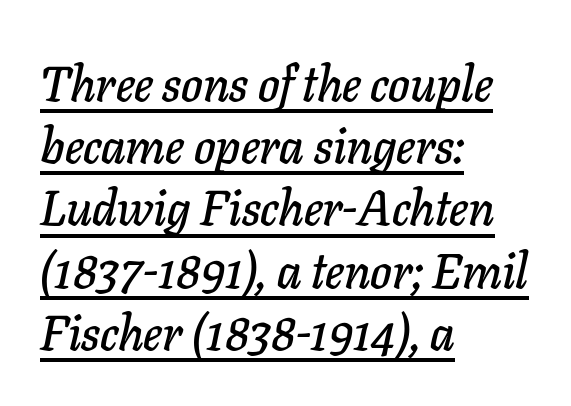
Between one letter and the next there's only the usual sliver of space. Each line starts at the same left margin while the right side varies. A typesetter would mark this as italic. The sample's only ornament is a line tracing under the words. The rendering uses natural spacing where letterforms have individual widths. Regarding leading, the lines here are spaced in the standard way.
